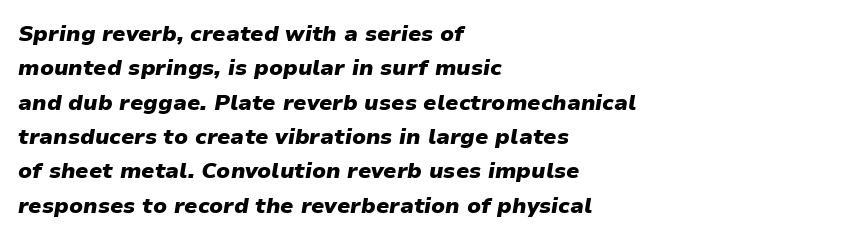
Q: Is the text bold? A: Yes.
Q: Is the text italic (slanted)? A: Yes, it leans right by about 9 degrees.
Q: Is the text underlined? A: No.
Q: How is the paragraph aligned? A: Left-aligned.
Q: Is the spacing between letters normal or unusually wide? A: Normal.
Q: Is the spacing between lines tight, normal or loose? A: Normal.
